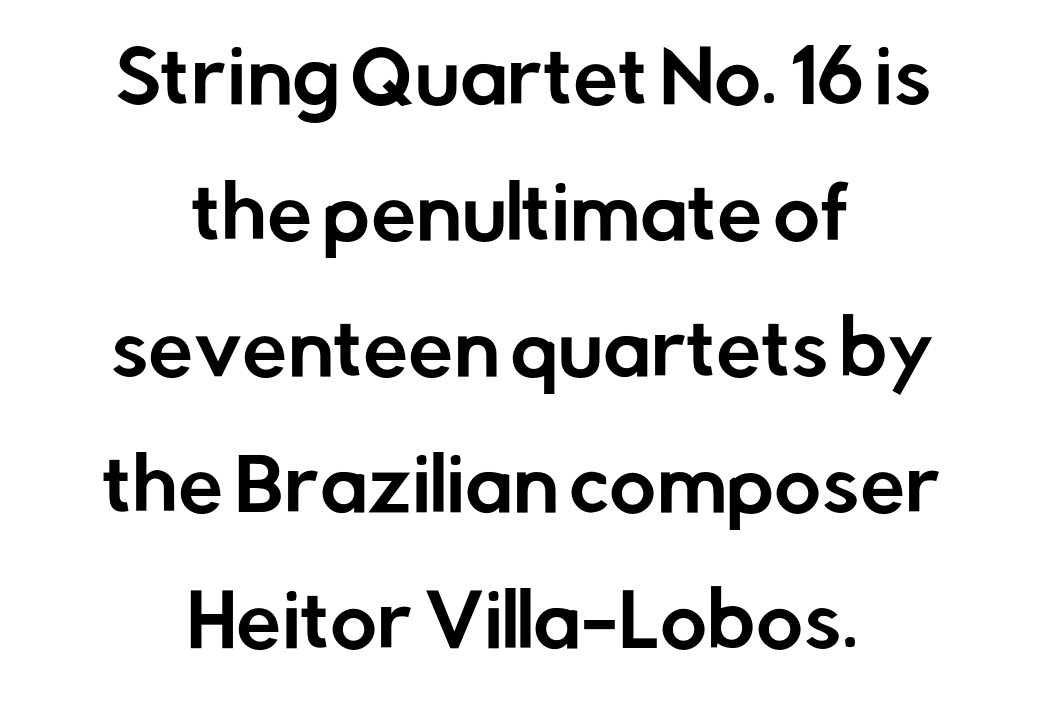
Q: Is the text italic (slanted)? A: No, it is upright.
Q: Is the typeface a serif or a sans-serif typeface? A: Sans-serif.
Q: Is the text underlined? A: No.
Q: How is the paragraph aligned? A: Centered.
Q: Is the spacing between letters normal or unusually wide? A: Normal.
Q: Width (condensed, normal, or wide)? A: Normal.
Q: Stroke contrast? A: Low.
Q: x-height? A: Medium.
Q: Monospaced? A: No.
